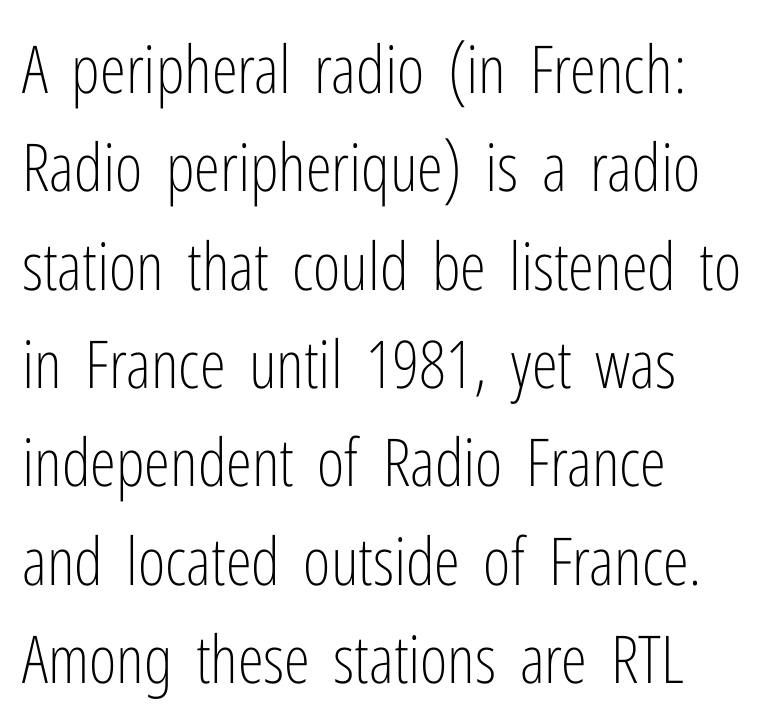
Regular leading. Does the lettering tilt? It doesn't — this is upright. This sample has the flowing, uneven cadence of proportional lettering. The lines are quadded left.
